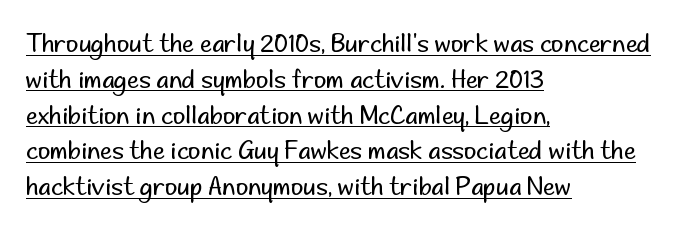
{"italic": "no", "bold": "no", "underline": "yes", "align": "left", "line_spacing": "normal", "line_spacing_ratio": 1.49, "letter_spacing": "normal", "letter_spacing_em": 0.0, "glyph_px": 24}
